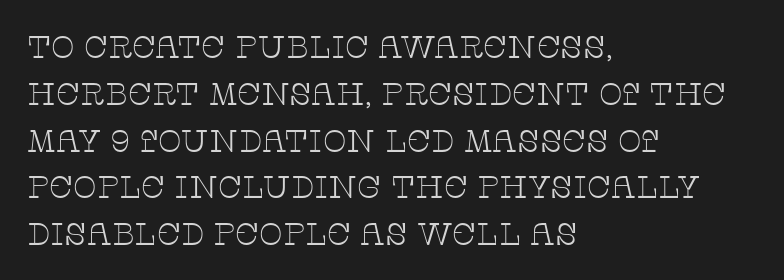
Q: Is the text bold? A: No.
Q: Is the text italic (slanted)? A: No, it is upright.
Q: Is the typeface a serif or a sans-serif typeface? A: Serif.
Q: Is the text underlined? A: No.
Q: How is the paragraph aligned? A: Left-aligned.
Q: Is the spacing between letters normal or unusually wide? A: Normal.
Q: Is the spacing between lines tight, normal or loose? A: Normal.
Q: Width (condensed, normal, or wide)? A: Wide.
Q: Stroke contrast? A: Low.
Q: x-height? A: Large.
Q: Monospaced? A: No.
